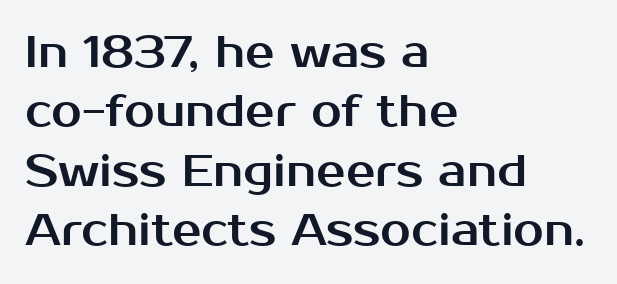
Observe the ordinary spacing: letters are neighbours, not strangers. Nope, not italic — everything's standing straight. Is the block centered? No — it sits flush against the left margin. Here the designer chose a conventional face with non-uniform glyph widths.
